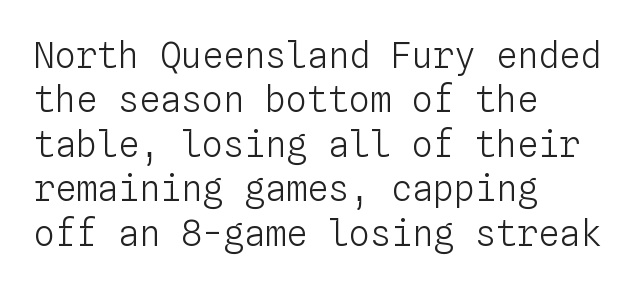
Q: Is the text bold? A: No.
Q: Is the text italic (slanted)? A: No, it is upright.
Q: Is the text underlined? A: No.
Q: How is the paragraph aligned? A: Left-aligned.
Q: Is the spacing between letters normal or unusually wide? A: Normal.
Q: Is the spacing between lines tight, normal or loose? A: Normal.
Q: Width (condensed, normal, or wide)? A: Normal.
Q: Stroke contrast? A: Low.
Q: x-height? A: Medium.
Q: Monospaced? A: Yes.
